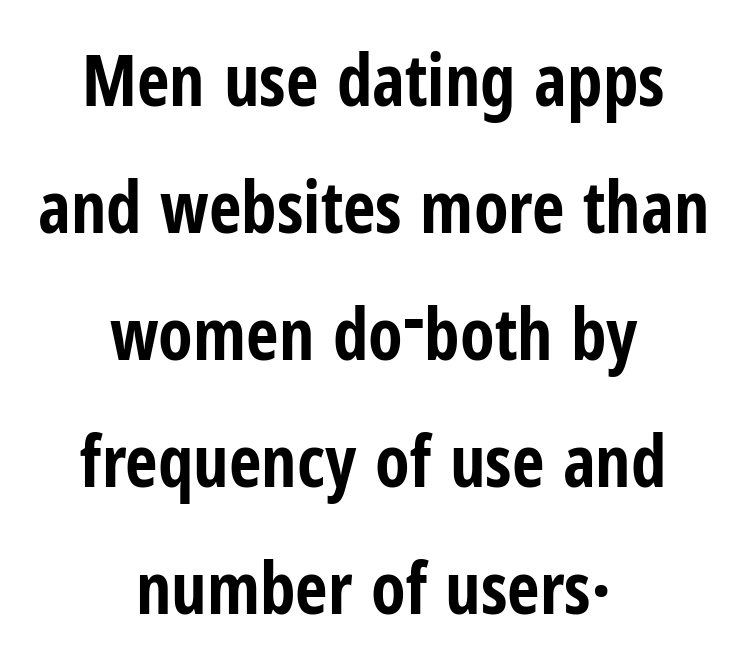
Q: Is the text bold? A: Yes.
Q: Is the text italic (slanted)? A: No, it is upright.
Q: Is the typeface a serif or a sans-serif typeface? A: Sans-serif.
Q: Is the text underlined? A: No.
Q: How is the paragraph aligned? A: Centered.
Q: Is the spacing between letters normal or unusually wide? A: Normal.
Q: Width (condensed, normal, or wide)? A: Condensed.
Q: Stroke contrast? A: Low.
Q: x-height? A: Medium.
Q: Monospaced? A: No.
